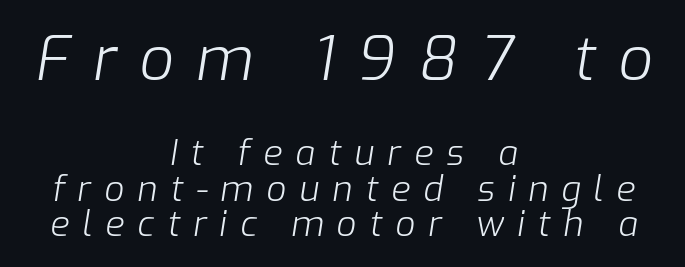
Q: Is the text bold? A: No.
Q: Is the text italic (slanted)? A: Yes, it leans right by about 9 degrees.
Q: Is the text underlined? A: No.
Q: How is the paragraph aligned? A: Centered.
Q: Is the spacing between letters normal or unusually wide? A: Unusually wide.
Q: Is the spacing between lines tight, normal or loose? A: Tight.
Q: Which block of text is set in a larger size, the first (top) or the second (bottom)? A: The first (top) one.
Q: Width (condensed, normal, or wide)? A: Normal.
Q: Stroke contrast? A: Low.
Q: x-height? A: Medium.
Q: Monospaced? A: No.
